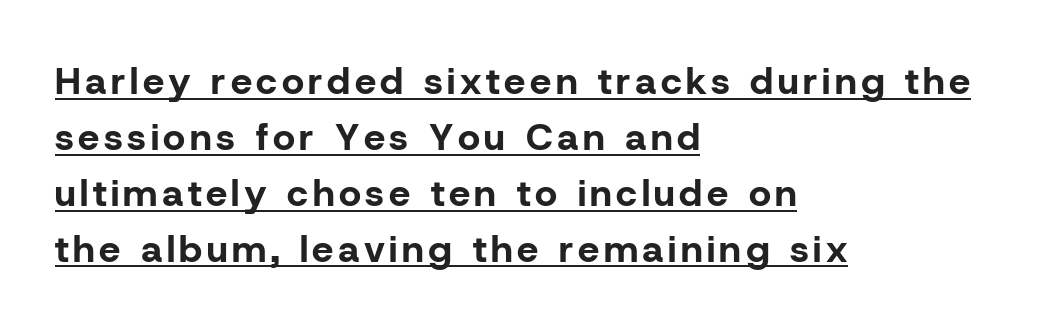
The image shows 38 px bold sans-serif type, upright; set left-aligned, normal line spacing (1.47x), underlined; low stroke contrast and a medium x-height.
